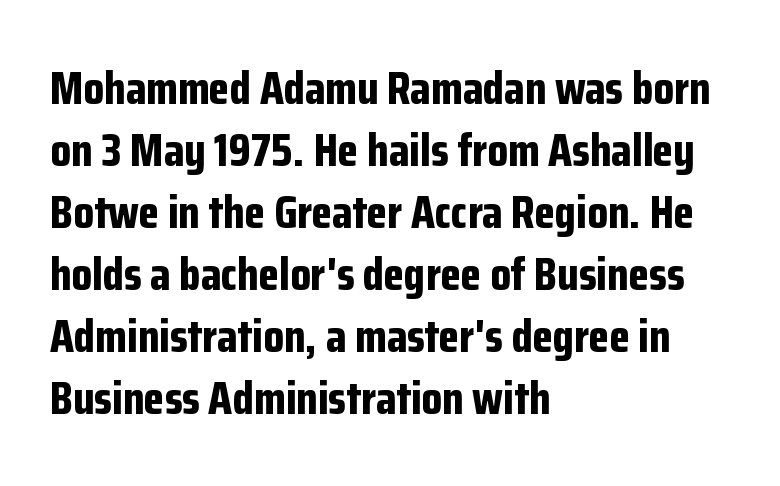
Q: Is the text bold? A: Yes.
Q: Is the text italic (slanted)? A: No, it is upright.
Q: Is the typeface a serif or a sans-serif typeface? A: Sans-serif.
Q: Is the text underlined? A: No.
Q: How is the paragraph aligned? A: Left-aligned.
Q: Is the spacing between letters normal or unusually wide? A: Normal.
Q: Is the spacing between lines tight, normal or loose? A: Normal.
Q: Width (condensed, normal, or wide)? A: Condensed.
Q: Stroke contrast? A: Low.
Q: x-height? A: Medium.
Q: Monospaced? A: No.
